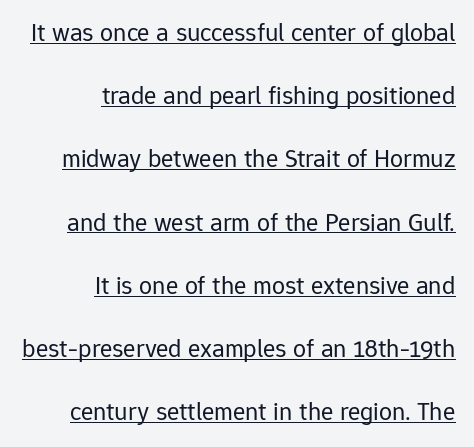
The image shows 26 px text type, upright; set right-aligned, loose line spacing (2.43x), normal letter spacing, underlined.
